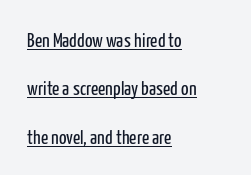
Each line of the rendering has a horizontal stroke beneath the glyphs. The text block is weighted toward the left margin, trailing off unevenly rightward. Compared with a typical body face, this is equally light or lighter still. You could fit nearly another row in the gap between these rows. In terms of letterspacing, this is plain default setting. This is roman type, the default non-slanted kind.
